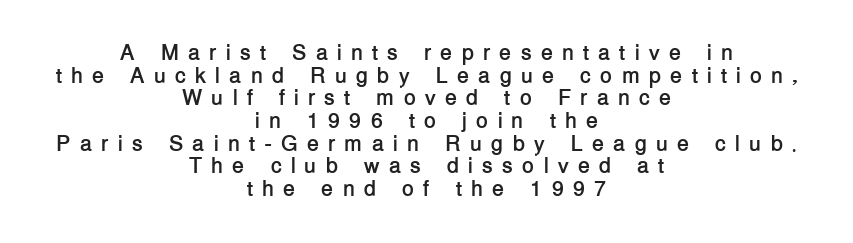
Q: Is the text bold? A: Yes.
Q: Is the text italic (slanted)? A: No, it is upright.
Q: Is the text underlined? A: No.
Q: How is the paragraph aligned? A: Centered.
Q: Is the spacing between letters normal or unusually wide? A: Unusually wide.
Q: Is the spacing between lines tight, normal or loose? A: Tight.
